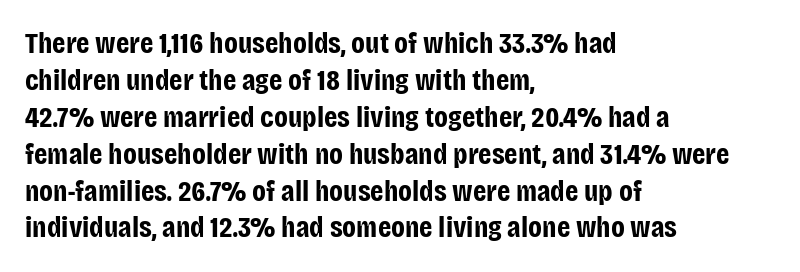
Q: Is the text bold? A: Yes.
Q: Is the text italic (slanted)? A: No, it is upright.
Q: Is the typeface a serif or a sans-serif typeface? A: Sans-serif.
Q: Is the text underlined? A: No.
Q: How is the paragraph aligned? A: Left-aligned.
Q: Is the spacing between letters normal or unusually wide? A: Normal.
Q: Width (condensed, normal, or wide)? A: Condensed.
Q: Stroke contrast? A: Low.
Q: x-height? A: Large.
Q: Monospaced? A: No.
